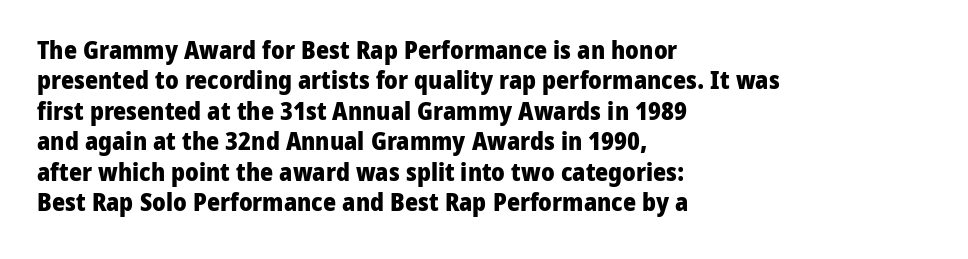
Q: Is the text bold? A: Yes.
Q: Is the text italic (slanted)? A: No, it is upright.
Q: Is the text underlined? A: No.
Q: How is the paragraph aligned? A: Left-aligned.
Q: Is the spacing between letters normal or unusually wide? A: Normal.
